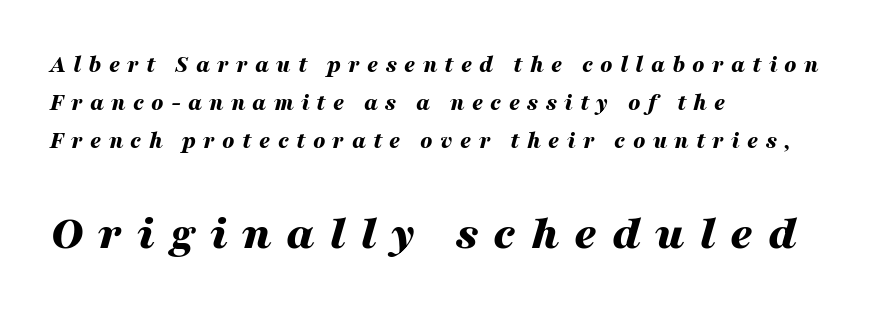
The image shows 49 px bold, wide type, italic (leaning right); set left-aligned, normal line spacing (1.59x), unusually wide letter spacing (+0.3 em), not underlined; the second (bottom) block is 2.04x larger; medium stroke contrast and a medium x-height.
